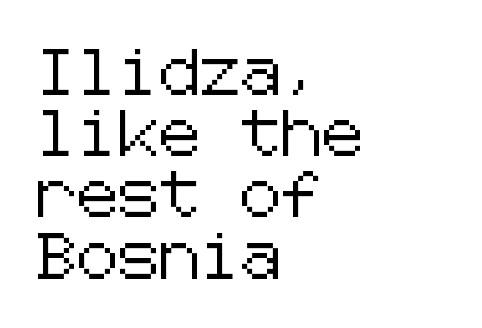
It's the straight-up-and-down kind of type. Plain, unruled lines of type. Caption: multi-line text, flush left, ragged right. Students, note that the glyphs here touch the page at normal intervals. Compared with typical paragraphs, the rows here are spaced about the same. These lines are composed in type without serifs.
